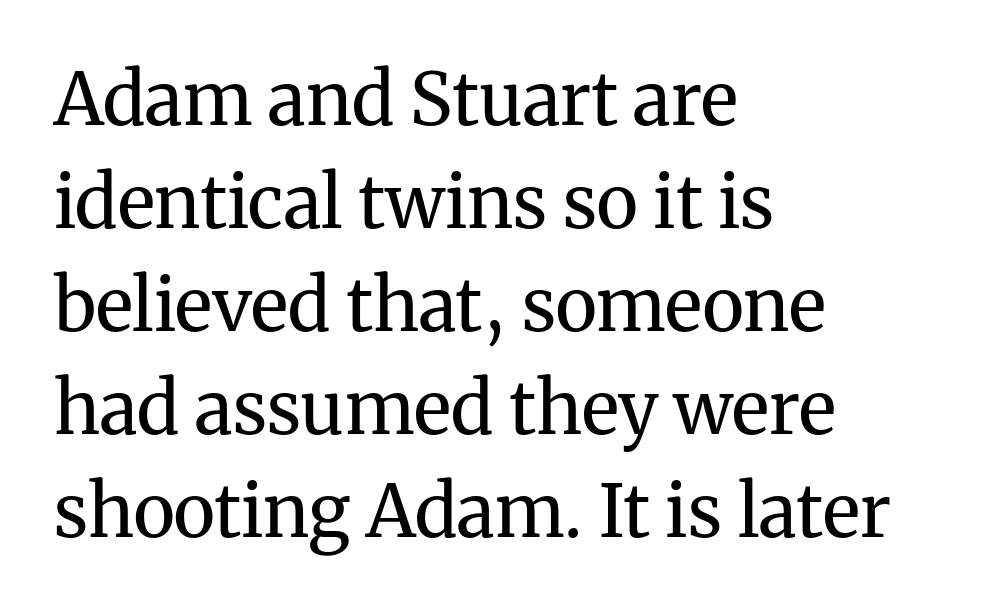
The image shows 72 px regular-weight serif type, upright; set left-aligned, normal line spacing (1.43x), normal letter spacing, not underlined; medium stroke contrast and a medium x-height.
